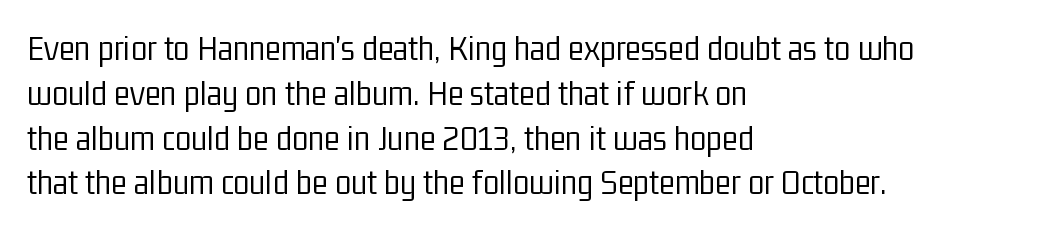
Typeset ragged right — the left edge is the straight one. Letters rest on an invisible, unmarked baseline. The letters advance in unequal steps, a hallmark of proportional type. You can tell it's not italic because the verticals are truly vertical. The glyphs in this specimen are sans serif.
